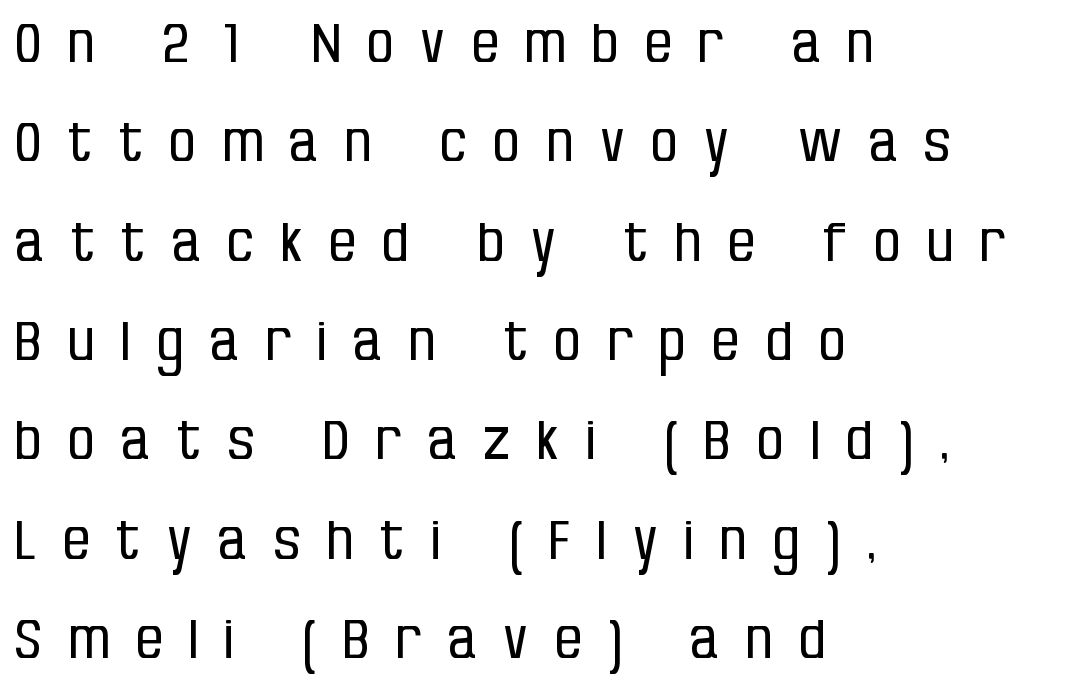
No heavy texture on the line: the type isn't bold. Clear beneath every line of the passage. This is roman type, the default non-slanted kind. The designer went with a sans here, leaving each stem footless. The tracking reads as deliberately expanded to a designer's eye.
